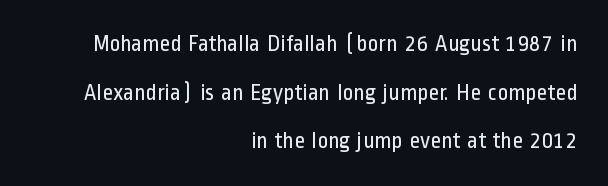
The image shows 23 px text type, upright; set right-aligned, loose line spacing (2.11x), normal letter spacing, not underlined.
